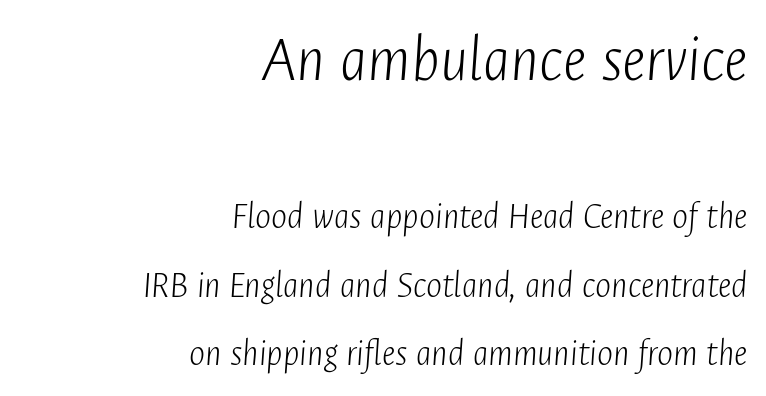
Has an underline been added? It has not. The typography opts for an oblique posture over an upright one. Does the copy run flush right? Yes — the right margin is perfectly even. Here the first block reads like a headline and the second like body copy.
